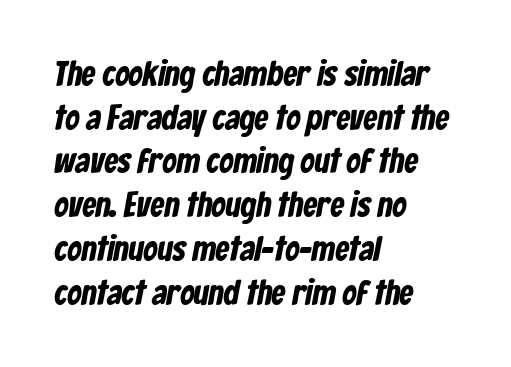
The image shows 35 px condensed sans-serif type; set left-aligned, normal line spacing (1.25x), normal letter spacing, not underlined; low stroke contrast and a medium x-height.
